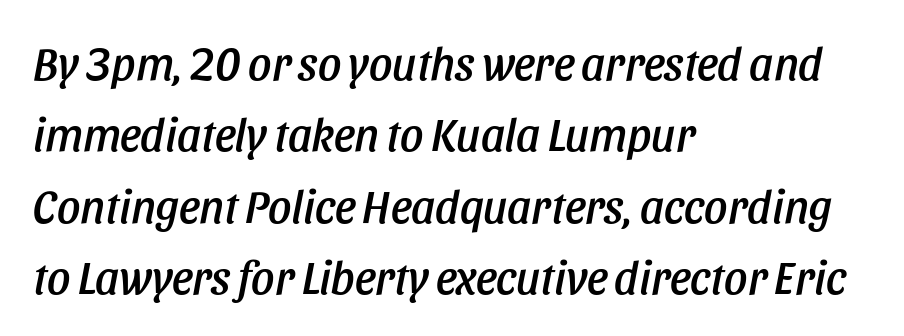
Each word holds together tightly as a unit, with standard inter-letter gaps. The letters advance in unequal steps, a hallmark of proportional type. Regular leading. Short and long lines alike share a common starting point at left. Lines of text with bare space underneath.
